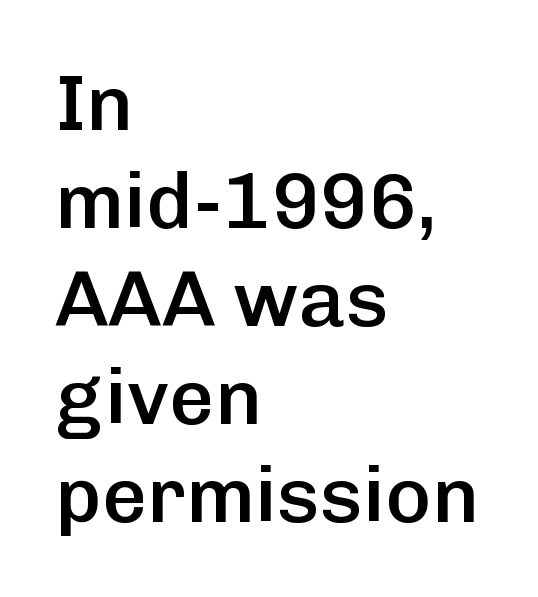
The image shows 79 px semibold sans-serif type, upright; set left-aligned, line spacing 1.24x, normal letter spacing, not underlined; low stroke contrast and a medium x-height.
